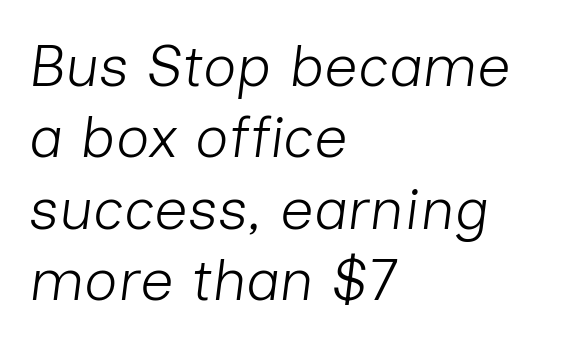
Horizontally, the lines are justified to the leading edge only. A bare baseline throughout the passage. The axis of the letterforms is tilted away from vertical. This sample has the flowing, uneven cadence of proportional lettering. On a weight scale, this lands at 450 or below.
